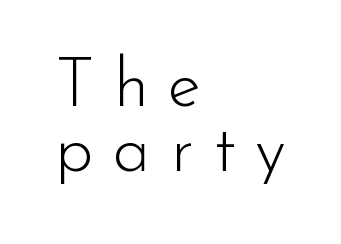
The image shows 68 px light sans-serif type, upright; set left-aligned, tight line spacing (0.96x), unusually wide letter spacing (+0.29 em), not underlined; low stroke contrast and a small x-height.
